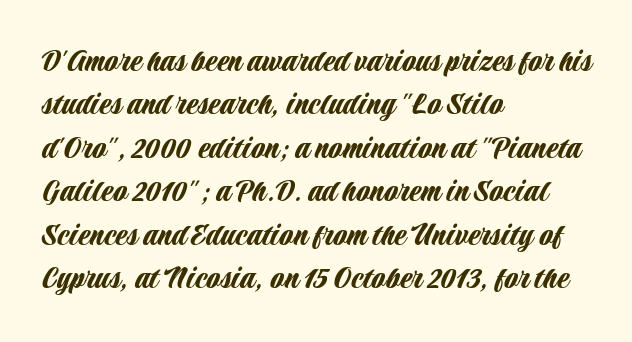
The characters display no serif detailing; their extremities are plain. The letters advance in unequal steps, a hallmark of proportional type. Short note: letters normally spaced. No word sits above an underline. A classic flush-left, rag-right setting is used for this passage.
